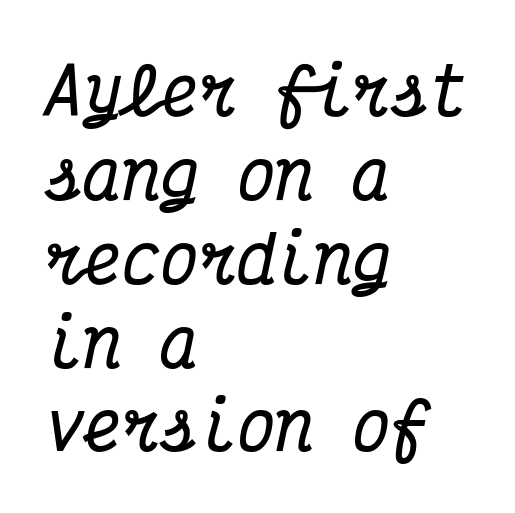
Q: Is the text bold? A: Yes.
Q: Is the text italic (slanted)? A: Yes, it leans right by about 12 degrees.
Q: Is the typeface a serif or a sans-serif typeface? A: Serif.
Q: Is the text underlined? A: No.
Q: How is the paragraph aligned? A: Left-aligned.
Q: Is the spacing between letters normal or unusually wide? A: Normal.
Q: Is the spacing between lines tight, normal or loose? A: Normal.
Q: Width (condensed, normal, or wide)? A: Condensed.
Q: Stroke contrast? A: Medium.
Q: x-height? A: Medium.
Q: Monospaced? A: Yes.
